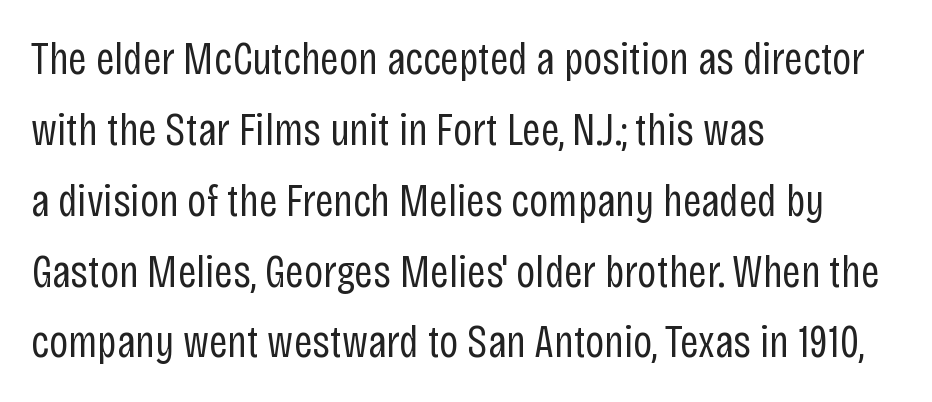
The image shows 46 px regular-weight, condensed sans-serif type, upright; set left-aligned, normal line spacing (1.54x), normal letter spacing, not underlined; low stroke contrast and a large x-height.
